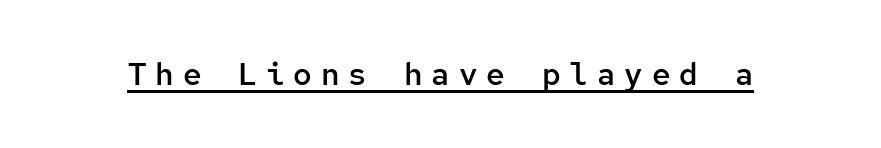
The passage shown is semibold, sitting just below true bold. A sans-serif font was chosen for this passage. Decoration check: the copy is underlined. The letters stand upright; this is a roman face. Here the glyphs are tracked loosely, breaking word shapes into spaced letters. The face used here is monospaced, like something from a code editor.
